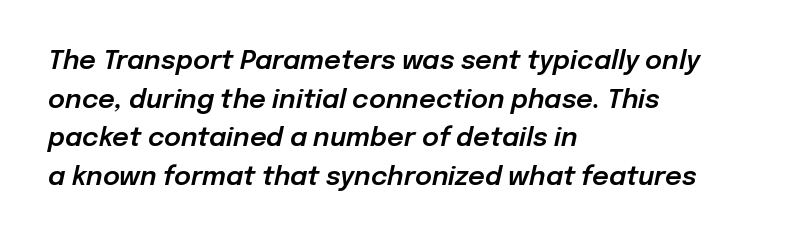
{"italic": "yes", "lean": "right", "slant_degrees": 12, "underline": "no", "align": "left", "line_spacing": "normal", "line_spacing_ratio": 1.49, "letter_spacing": "normal", "letter_spacing_em": 0.0, "glyph_px": 26}
